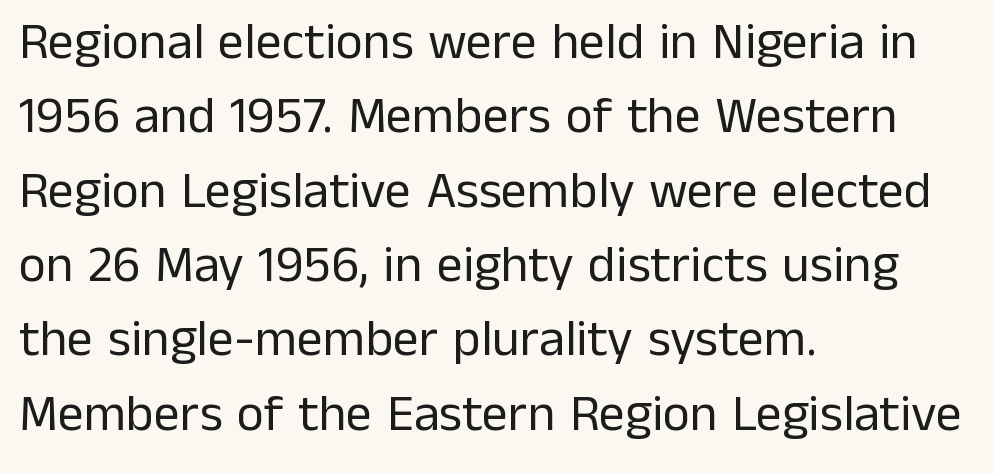
The image shows 52 px regular-weight sans-serif type, upright; set left-aligned, normal line spacing (1.43x), normal letter spacing, not underlined; low stroke contrast and a medium x-height.
